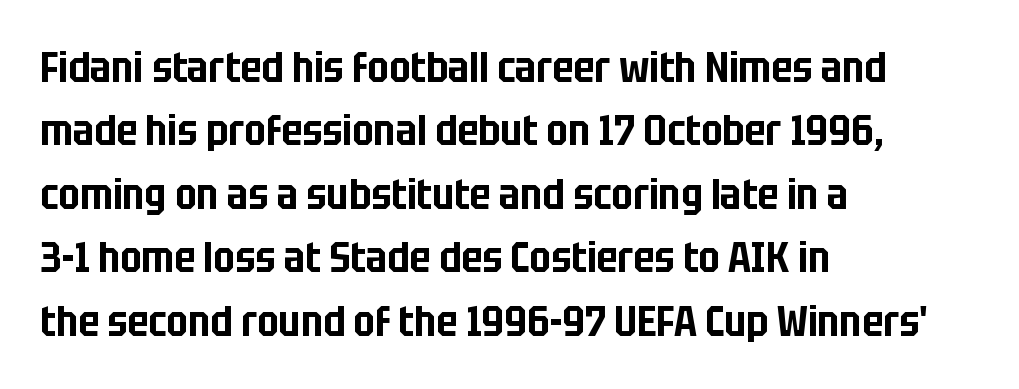
Q: Is the text italic (slanted)? A: No, it is upright.
Q: Is the typeface a serif or a sans-serif typeface? A: Sans-serif.
Q: Is the text underlined? A: No.
Q: How is the paragraph aligned? A: Left-aligned.
Q: Is the spacing between letters normal or unusually wide? A: Normal.
Q: Is the spacing between lines tight, normal or loose? A: Normal.
Q: Width (condensed, normal, or wide)? A: Condensed.
Q: Stroke contrast? A: Low.
Q: x-height? A: Large.
Q: Monospaced? A: No.
